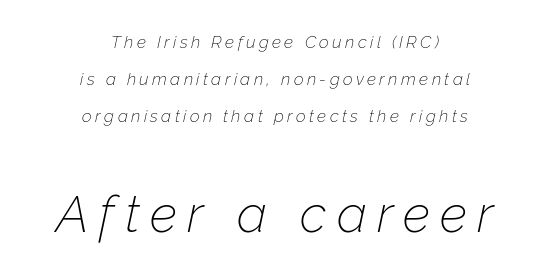
{"italic": "yes", "lean": "right", "slant_degrees": 12, "bold": "no", "weight": "thin", "width": "normal", "stroke_contrast": "low", "x_height": "medium", "monospaced": "no", "underline": "no", "align": "center", "line_spacing": "loose", "line_spacing_ratio": 2.19, "letter_spacing": "wide", "letter_spacing_em": 0.2, "larger_block": "second", "size_ratio": 3.0, "glyph_px": 51}
